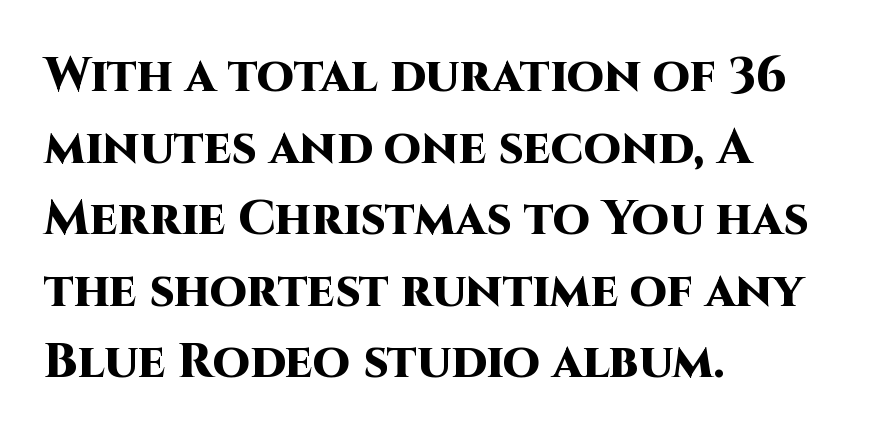
Thick stems and heavy bowls — unmistakably bold. How would I describe the line gaps? Plain and ordinary. Nope, not italic — everything's standing straight. One-word summary of the alignment: left. The space directly below the letters is spotless.
